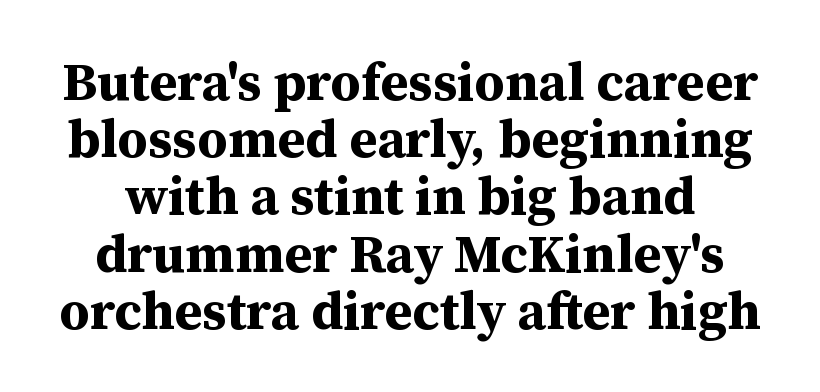
Q: Is the text bold? A: Yes.
Q: Is the text italic (slanted)? A: No, it is upright.
Q: Is the typeface a serif or a sans-serif typeface? A: Serif.
Q: Is the text underlined? A: No.
Q: Is the spacing between letters normal or unusually wide? A: Normal.
Q: Is the spacing between lines tight, normal or loose? A: Tight.
Q: Width (condensed, normal, or wide)? A: Normal.
Q: Stroke contrast? A: Medium.
Q: x-height? A: Medium.
Q: Monospaced? A: No.
